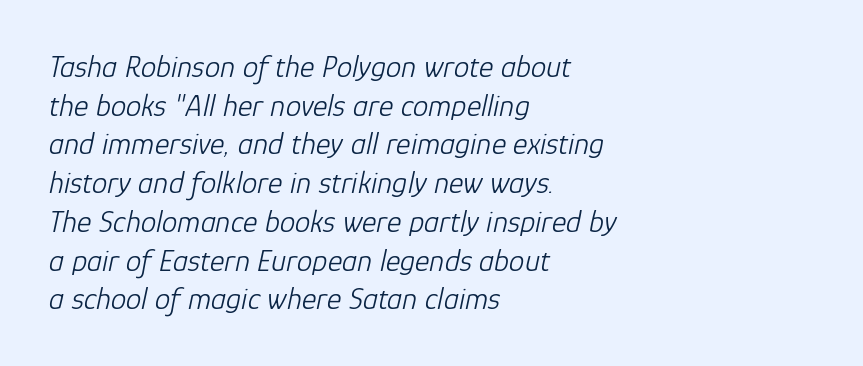
Q: Is the text bold? A: No.
Q: Is the text italic (slanted)? A: Yes, it leans right by about 12 degrees.
Q: Is the text underlined? A: No.
Q: How is the paragraph aligned? A: Left-aligned.
Q: Is the spacing between letters normal or unusually wide? A: Normal.
Q: Is the spacing between lines tight, normal or loose? A: Normal.
Q: Width (condensed, normal, or wide)? A: Normal.
Q: Stroke contrast? A: Low.
Q: x-height? A: Medium.
Q: Monospaced? A: No.
